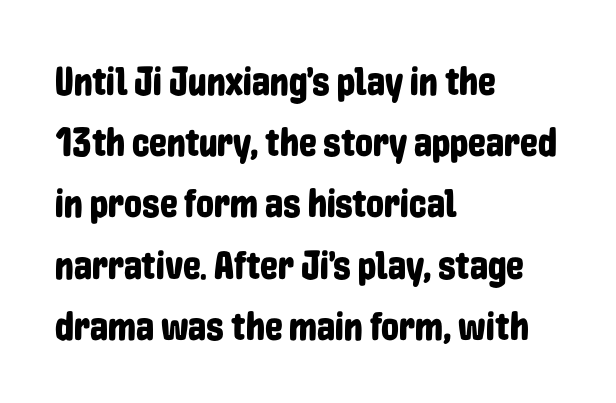
Does the type have serifs? No, each stem ends abruptly. Think of a printed novel: that variable character pitch is what you see here. All the whitespace from short lines collects on the right. The tracking reads as untouched default to a designer's eye.
